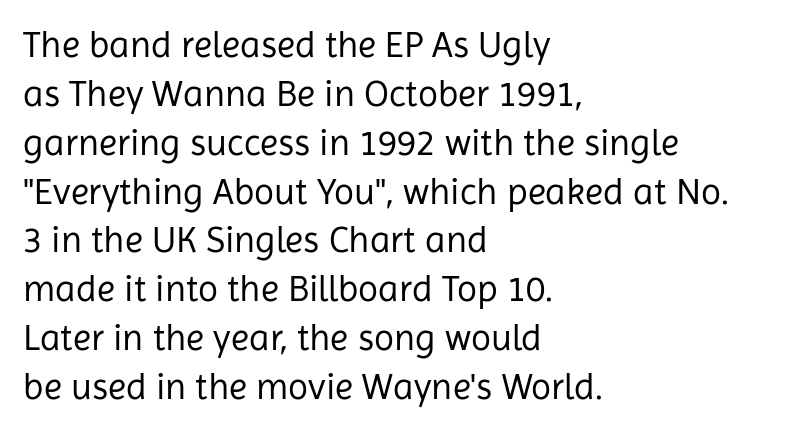
{"serif": "no", "italic": "no", "bold": "no", "weight": "regular", "width": "normal", "stroke_contrast": "low", "x_height": "medium", "monospaced": "no", "underline": "no", "align": "left", "line_spacing": "normal", "line_spacing_ratio": 1.32, "letter_spacing": "normal", "letter_spacing_em": 0.0, "glyph_px": 37}
